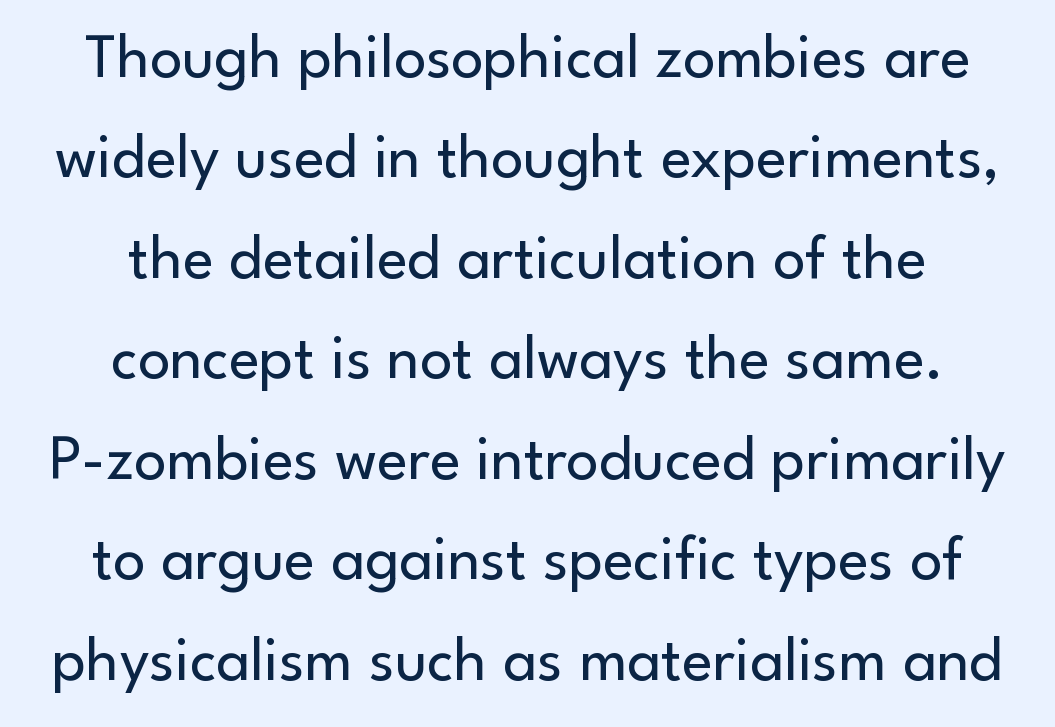
The image shows 64 px regular-weight sans-serif type, upright; set centered, normal line spacing (1.57x), normal letter spacing, not underlined; low stroke contrast and a small x-height.
